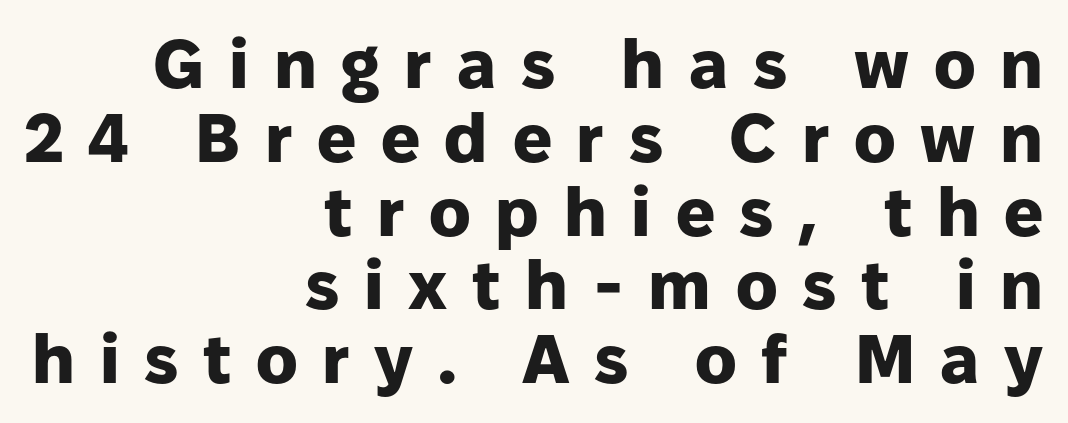
{"serif": "no", "italic": "no", "bold": "yes", "weight": "heavy", "width": "normal", "stroke_contrast": "low", "x_height": "medium", "monospaced": "no", "underline": "no", "align": "right", "line_spacing": "tight", "line_spacing_ratio": 1.07, "letter_spacing": "wide", "letter_spacing_em": 0.36, "glyph_px": 69}
